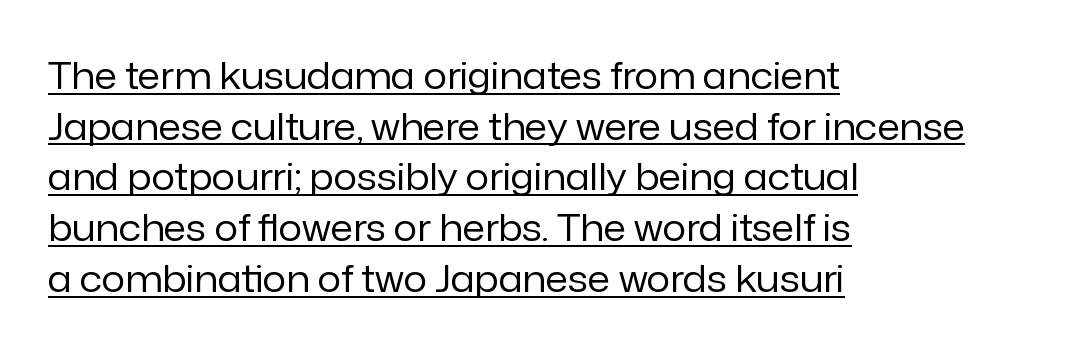
The rag falls on the right side of this text block. The letters sit at their default tracking, neither squeezed nor spread. Nope, not italic — everything's standing straight. A typesetter would label this face a sans.
